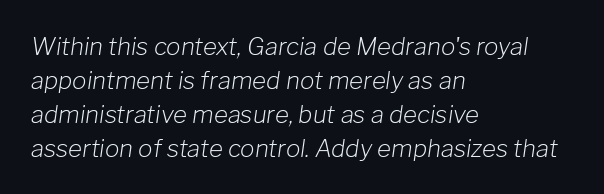
Q: Is the text bold? A: No.
Q: Is the text italic (slanted)? A: Yes, it leans right by about 8 degrees.
Q: Is the text underlined? A: No.
Q: How is the paragraph aligned? A: Left-aligned.
Q: Is the spacing between letters normal or unusually wide? A: Normal.
Q: Is the spacing between lines tight, normal or loose? A: Normal.
